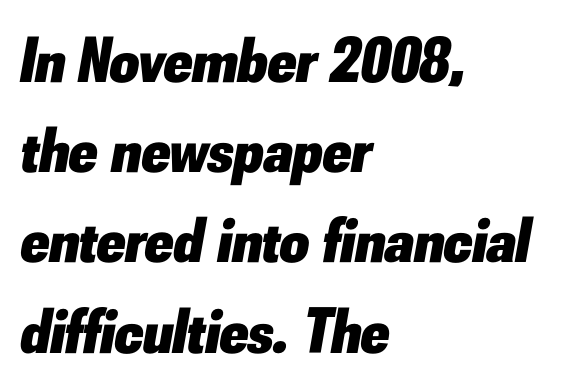
The image shows 64 px heavy type, italic (leaning right); set left-aligned, normal line spacing (1.41x), normal letter spacing, not underlined; low stroke contrast and a small x-height.
